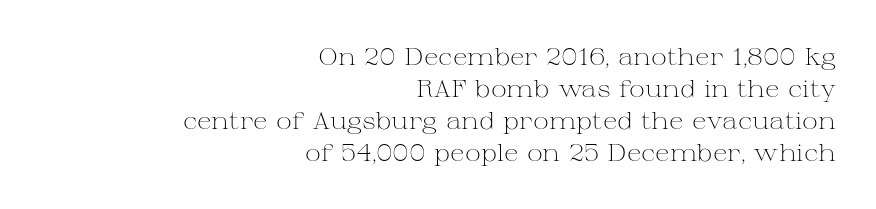
Q: Is the text bold? A: No.
Q: Is the text italic (slanted)? A: No, it is upright.
Q: Is the text underlined? A: No.
Q: How is the paragraph aligned? A: Right-aligned.
Q: Is the spacing between letters normal or unusually wide? A: Normal.
Q: Is the spacing between lines tight, normal or loose? A: Normal.
